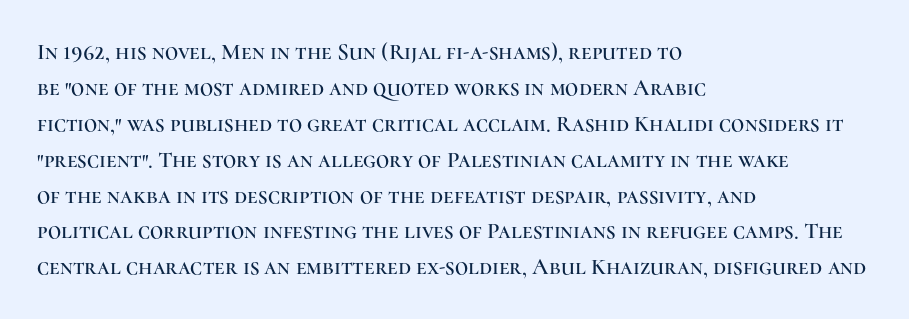
The image shows 23 px text type, upright; set left-aligned, normal line spacing (1.56x), normal letter spacing, not underlined.
